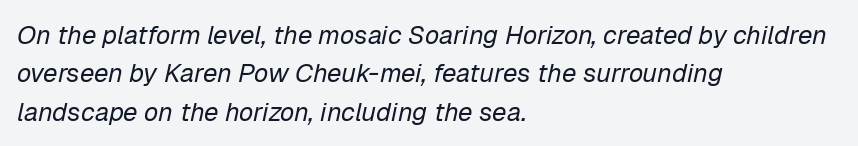
Q: Is the text bold? A: No.
Q: Is the text italic (slanted)? A: Yes, it leans right by about 12 degrees.
Q: Is the text underlined? A: No.
Q: How is the paragraph aligned? A: Left-aligned.
Q: Is the spacing between letters normal or unusually wide? A: Normal.
Q: Is the spacing between lines tight, normal or loose? A: Normal.
